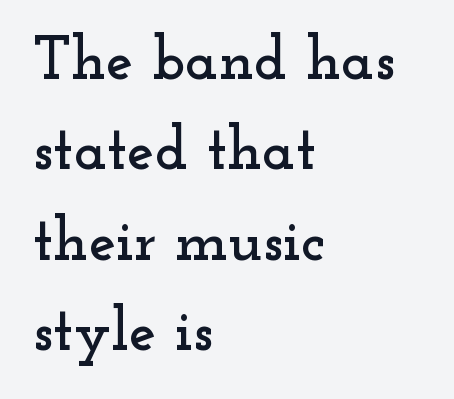
The image shows 61 px wide serif type, upright; set left-aligned, normal line spacing (1.48x), normal letter spacing, not underlined; low stroke contrast and a small x-height.
